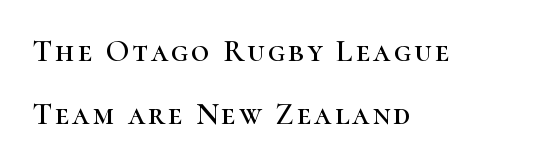
The designer dialed line spacing up above the default. Is the block centered? No — it sits flush against the left margin. These lines are rendered in a variable-pitch font. Classification — serif.
